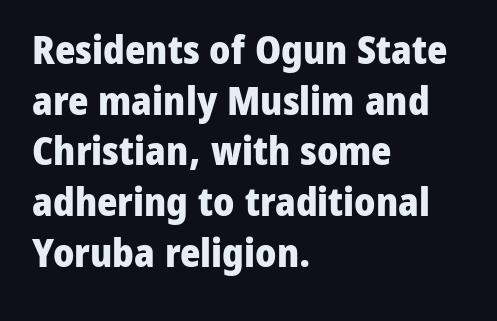
The image shows 39 px heavy sans-serif type, upright; set left-aligned, normal line spacing (1.3x), normal letter spacing, not underlined; low stroke contrast and a medium x-height.
